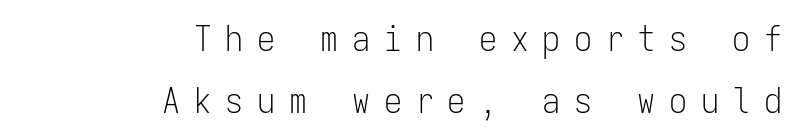
A roman cut, with each character standing at attention. The face used here is monospaced, like something from a code editor. Unmarked baselines from the first word to the last. Weight class: somewhere from thin through regular. To sum up the face: it is a sans, with no serifs. Caption: multi-line text, flush right, ragged left.
